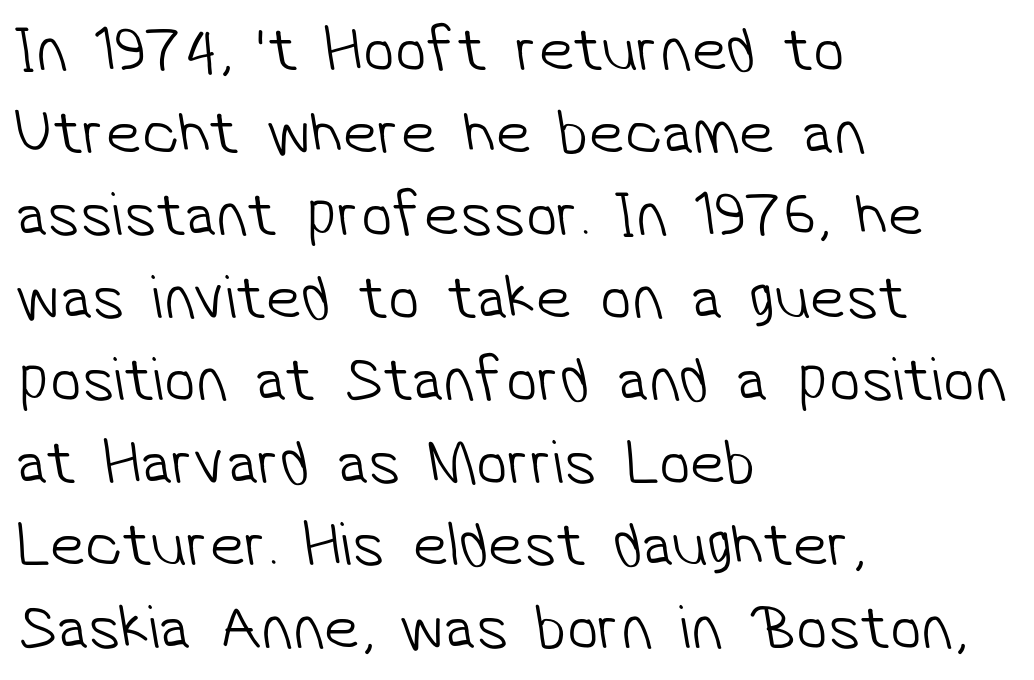
The image shows 63 px light sans-serif type; set left-aligned, normal line spacing (1.31x), normal letter spacing, not underlined; low stroke contrast and a medium x-height.
